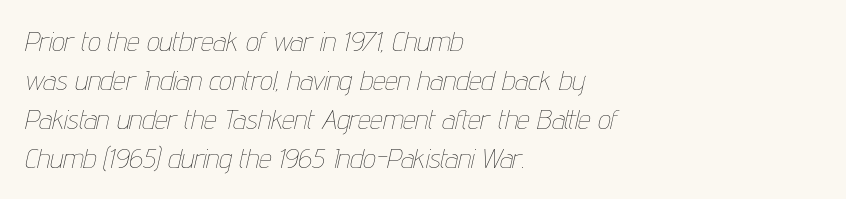
Q: Is the text bold? A: No.
Q: Is the text italic (slanted)? A: Yes, it leans right by about 12 degrees.
Q: Is the text underlined? A: No.
Q: How is the paragraph aligned? A: Left-aligned.
Q: Is the spacing between letters normal or unusually wide? A: Normal.
Q: Is the spacing between lines tight, normal or loose? A: Normal.
Q: Width (condensed, normal, or wide)? A: Condensed.
Q: Stroke contrast? A: Low.
Q: x-height? A: Medium.
Q: Monospaced? A: No.
